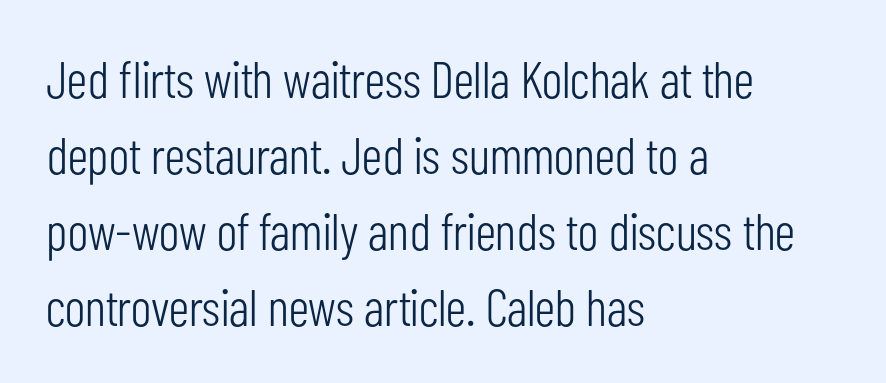
The paragraph has a hard left edge and a soft right edge. The vertical gap from one line to the next is medium. The typeface chosen for these lines omits serifs. This is not heavy type; no bold has been used.
